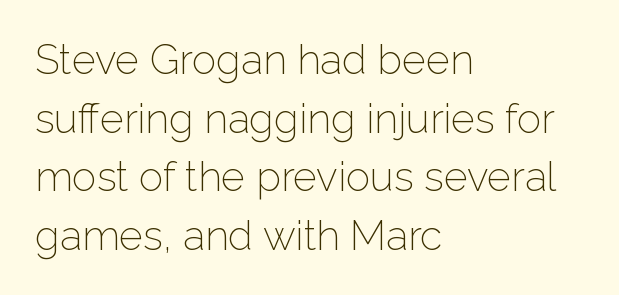
{"serif": "no", "italic": "no", "bold": "no", "weight": "light", "width": "normal", "stroke_contrast": "low", "x_height": "medium", "monospaced": "no", "underline": "no", "align": "left", "line_spacing": "normal", "line_spacing_ratio": 1.43, "letter_spacing": "normal", "letter_spacing_em": 0.0, "glyph_px": 41}
